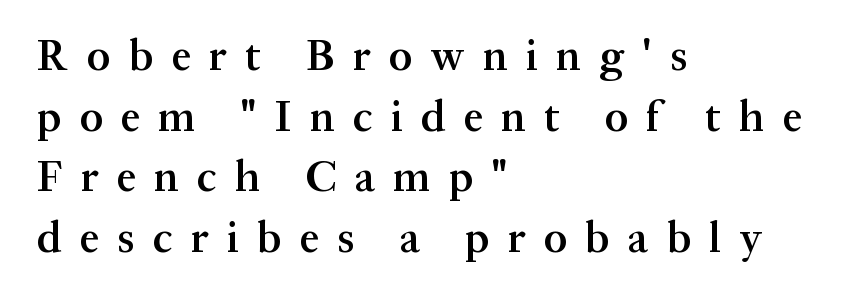
Q: Is the text bold? A: Semi-bold.
Q: Is the text italic (slanted)? A: No, it is upright.
Q: Is the typeface a serif or a sans-serif typeface? A: Serif.
Q: Is the text underlined? A: No.
Q: How is the paragraph aligned? A: Left-aligned.
Q: Is the spacing between letters normal or unusually wide? A: Unusually wide.
Q: Is the spacing between lines tight, normal or loose? A: Normal.
Q: Width (condensed, normal, or wide)? A: Normal.
Q: Stroke contrast? A: Medium.
Q: x-height? A: Medium.
Q: Monospaced? A: No.
